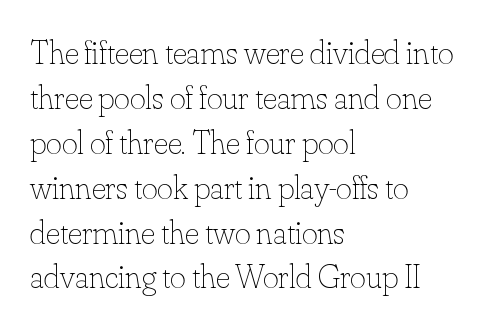
{"italic": "no", "bold": "no", "weight": "thin", "width": "normal", "stroke_contrast": "low", "x_height": "small", "monospaced": "no", "underline": "no", "align": "left", "line_spacing": "normal", "line_spacing_ratio": 1.32, "letter_spacing": "normal", "letter_spacing_em": 0.0, "glyph_px": 34}
